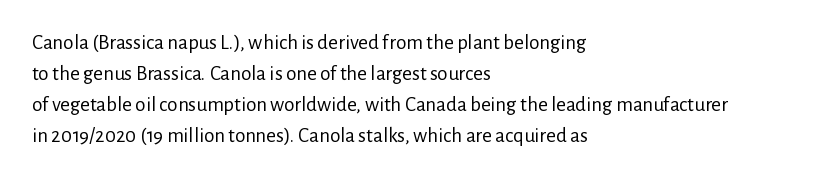
No chunkiness to these letters — they're not bold. The area under the type is left untouched. This rendering uses left alignment, leaving the right contour irregular. The font's upright variant was chosen for this text. Compared with typical body copy, the letter spacing here is the same.
